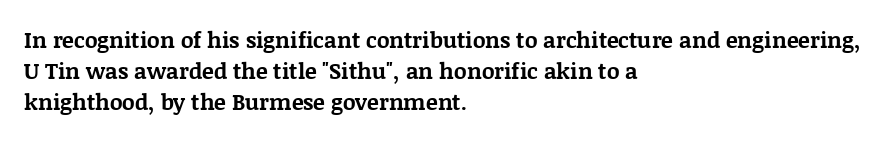
The image shows 22 px bold type, upright; set left-aligned, normal line spacing (1.41x), normal letter spacing, not underlined.
